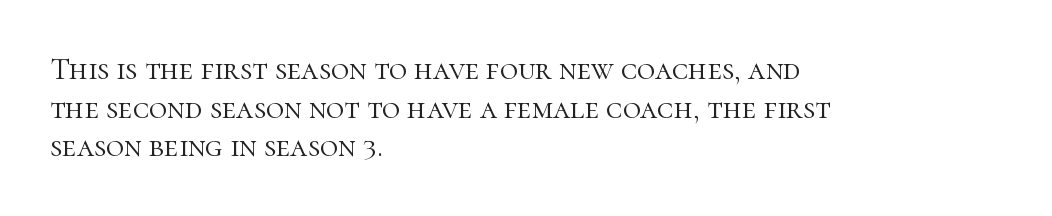
{"serif": "yes", "italic": "no", "bold": "no", "weight": "light", "width": "normal", "stroke_contrast": "high", "x_height": "medium", "monospaced": "no", "underline": "no", "align": "left", "line_spacing": "normal", "line_spacing_ratio": 1.25, "letter_spacing": "normal", "letter_spacing_em": 0.0, "glyph_px": 31}
